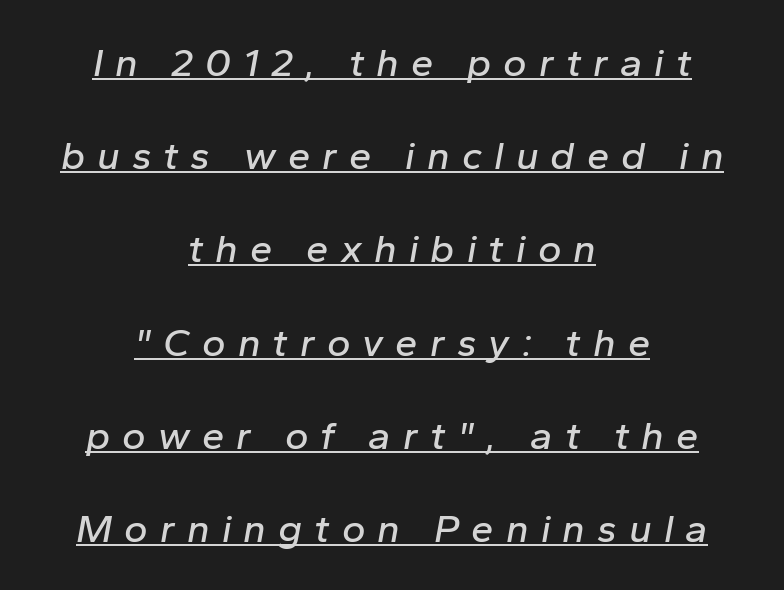
The image shows 40 px text type, italic (leaning right); set centered, loose line spacing (2.33x), unusually wide letter spacing (+0.3 em), underlined; low stroke contrast and a medium x-height.
